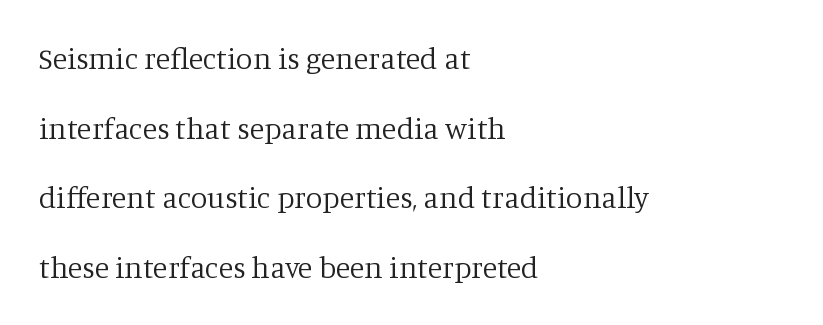
Note the varied advance widths — an 'i' is clearly narrower than an 'm'. Serif or sans? Serif — the stroke terminals have little feet. The letters stand straight up with perfectly vertical stems. Does extra space separate the letters? No, they use regular spacing. Reading down the column, the eye jumps a long way to each next line. Is the stroke heavy? The answer is a plain regular-or-lighter.
